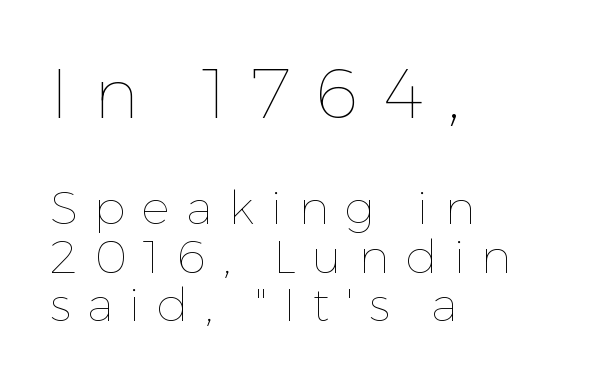
The block of text is dense from top to bottom, with scant space between rows. Look at the glyph heights: the upper group is clearly the bigger setting. The rendering inserts visible extra space after every character. The lines in this sample share a left origin and differ only in where they stop. Unmarked baselines from the first word to the last.
